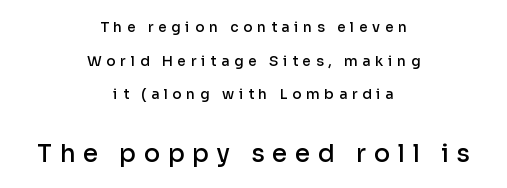
Q: Is the text bold? A: Semi-bold.
Q: Is the text italic (slanted)? A: No, it is upright.
Q: Is the text underlined? A: No.
Q: How is the paragraph aligned? A: Centered.
Q: Is the spacing between letters normal or unusually wide? A: Unusually wide.
Q: Is the spacing between lines tight, normal or loose? A: Loose.
Q: Which block of text is set in a larger size, the first (top) or the second (bottom)? A: The second (bottom) one.
